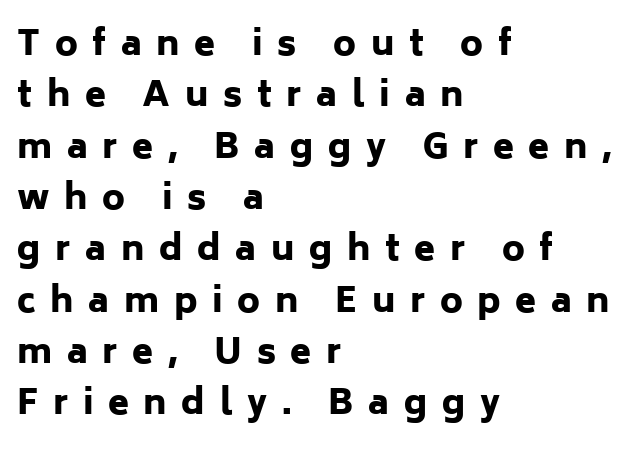
Q: Is the text bold? A: Yes.
Q: Is the text italic (slanted)? A: No, it is upright.
Q: Is the typeface a serif or a sans-serif typeface? A: Sans-serif.
Q: Is the text underlined? A: No.
Q: How is the paragraph aligned? A: Left-aligned.
Q: Is the spacing between letters normal or unusually wide? A: Unusually wide.
Q: Is the spacing between lines tight, normal or loose? A: Normal.
Q: Width (condensed, normal, or wide)? A: Normal.
Q: Stroke contrast? A: Low.
Q: x-height? A: Medium.
Q: Monospaced? A: No.
